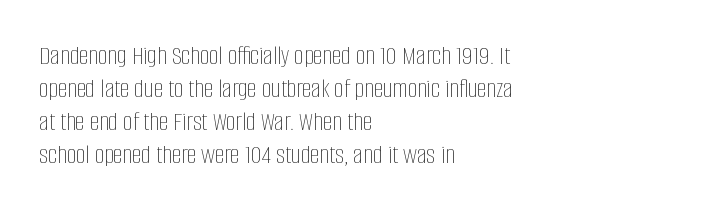
Q: Is the text bold? A: No.
Q: Is the text italic (slanted)? A: No, it is upright.
Q: Is the text underlined? A: No.
Q: How is the paragraph aligned? A: Left-aligned.
Q: Is the spacing between letters normal or unusually wide? A: Normal.
